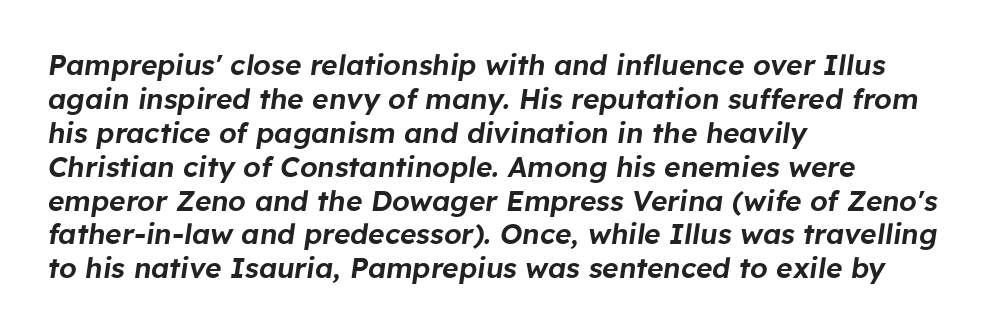
Q: Is the text italic (slanted)? A: Yes, it leans right by about 8 degrees.
Q: Is the text underlined? A: No.
Q: How is the paragraph aligned? A: Left-aligned.
Q: Is the spacing between letters normal or unusually wide? A: Normal.
Q: Width (condensed, normal, or wide)? A: Normal.
Q: Stroke contrast? A: Low.
Q: x-height? A: Medium.
Q: Monospaced? A: No.
